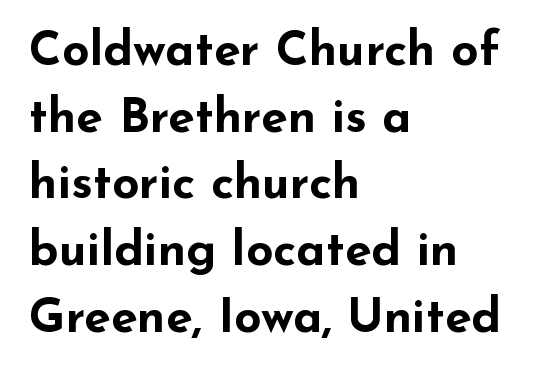
Q: Is the text bold? A: Yes.
Q: Is the text italic (slanted)? A: No, it is upright.
Q: Is the typeface a serif or a sans-serif typeface? A: Sans-serif.
Q: Is the text underlined? A: No.
Q: How is the paragraph aligned? A: Left-aligned.
Q: Is the spacing between letters normal or unusually wide? A: Normal.
Q: Is the spacing between lines tight, normal or loose? A: Normal.
Q: Width (condensed, normal, or wide)? A: Wide.
Q: Stroke contrast? A: Low.
Q: x-height? A: Small.
Q: Monospaced? A: No.
